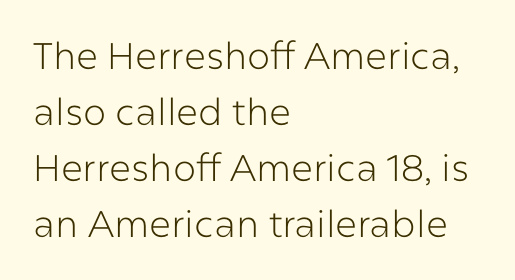
The image shows 37 px light sans-serif type, upright; set left-aligned, normal line spacing (1.51x), normal letter spacing, not underlined; low stroke contrast and a medium x-height.
